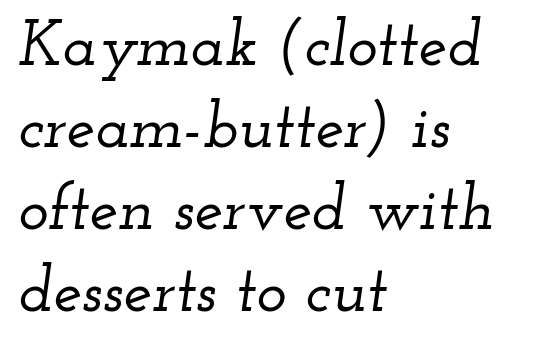
{"serif": "yes", "italic": "yes", "lean": "right", "slant_degrees": 12, "width": "wide", "stroke_contrast": "low", "x_height": "small", "monospaced": "no", "underline": "no", "align": "left", "line_spacing": "normal", "line_spacing_ratio": 1.28, "letter_spacing": "normal", "letter_spacing_em": 0.0, "glyph_px": 64}
